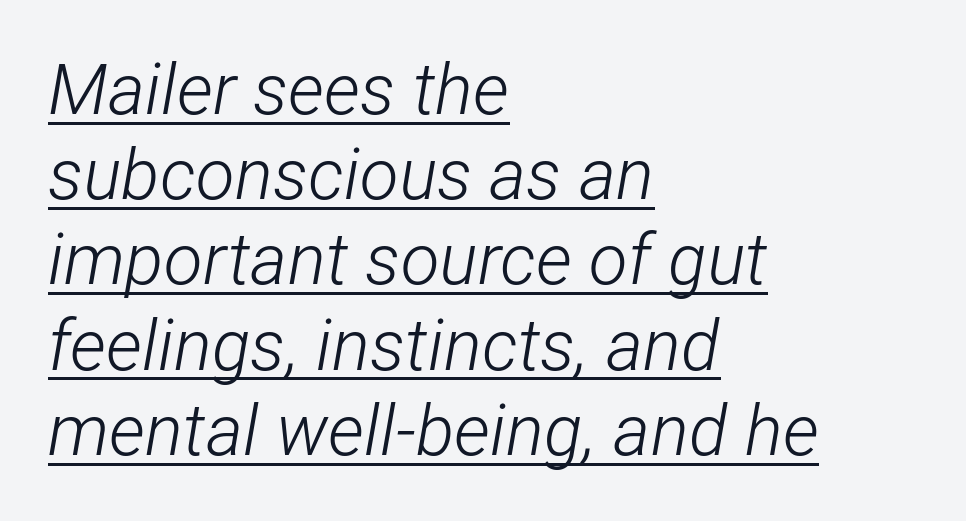
Q: Is the text bold? A: No.
Q: Is the text italic (slanted)? A: Yes, it leans right by about 12 degrees.
Q: Is the text underlined? A: Yes.
Q: How is the paragraph aligned? A: Left-aligned.
Q: Is the spacing between letters normal or unusually wide? A: Normal.
Q: Width (condensed, normal, or wide)? A: Condensed.
Q: Stroke contrast? A: Low.
Q: x-height? A: Medium.
Q: Monospaced? A: No.
